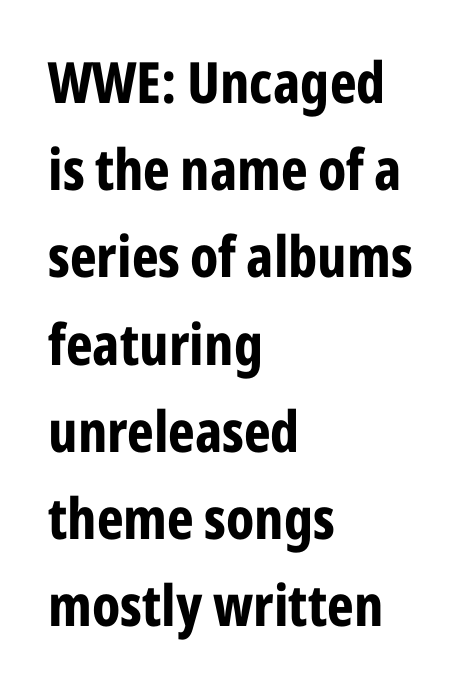
A typesetter would call this leading conventional body-copy spacing. You can tell it's not italic because the verticals are truly vertical. The letterforms sit shoulder to shoulder at normal distance. Type without underlining. Heavy, bold letterforms. Serif or sans? Sans — the stroke terminals are bare.
